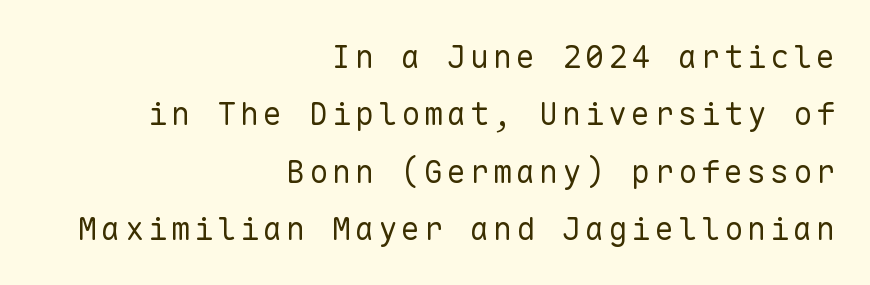
Just letters on the line, the space beneath them empty. Nope, no serifs anywhere on these letters. Weight class: somewhere from thin through regular. The typesetter chose a ragged-left arrangement here. This is the regular roman posture of the typeface.
